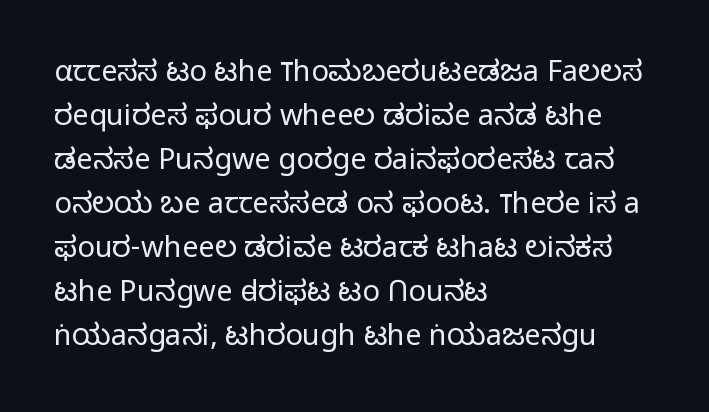
{"serif": "no", "italic": "no", "bold": "no", "weight": "light", "width": "normal", "stroke_contrast": "low", "x_height": "medium", "monospaced": "no", "underline": "no", "align": "left", "line_spacing": "normal", "line_spacing_ratio": 1.52, "letter_spacing": "normal", "letter_spacing_em": 0.0, "glyph_px": 29}
